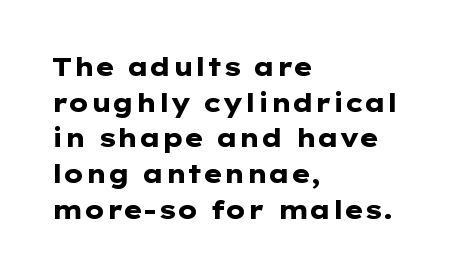
This rendering leaves character spacing at its baseline value. Any mark beneath the type? The region is blank. This is roman type, the default non-slanted kind. Pretty heavy lettering here — definitely bold. Notice how descenders clear the ascenders below comfortably — that's standard leading. All the whitespace from short lines collects on the right.
